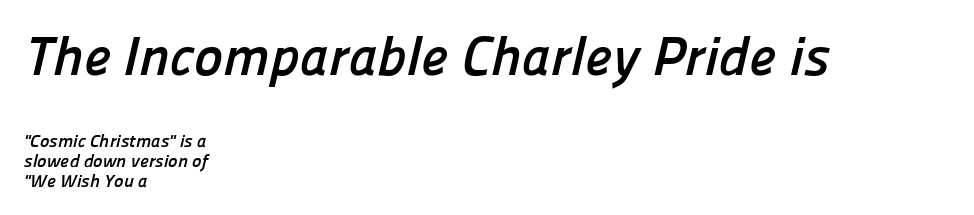
The image shows 55 px semibold sans-serif type; set left-aligned, tight line spacing (1.12x), normal letter spacing, not underlined; the first (top) block is 3.06x larger; low stroke contrast and a medium x-height.
